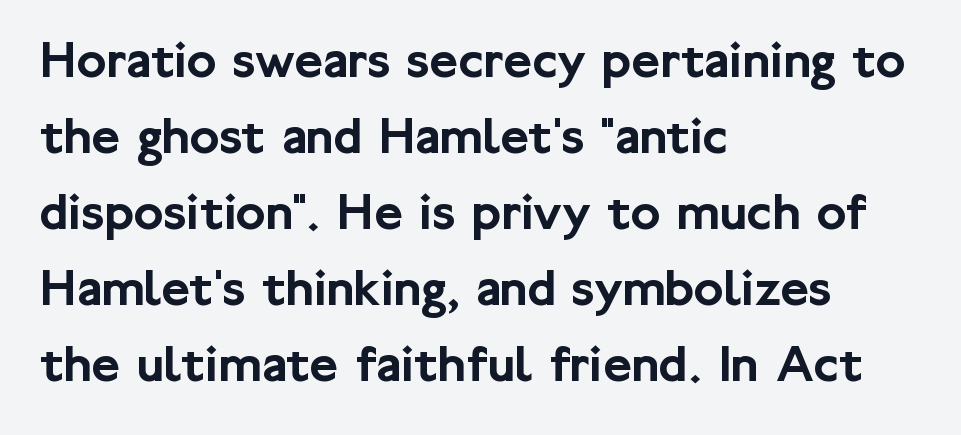
The image shows 55 px sans-serif type, upright; set left-aligned, normal line spacing (1.38x), normal letter spacing, not underlined; low stroke contrast and a medium x-height.
